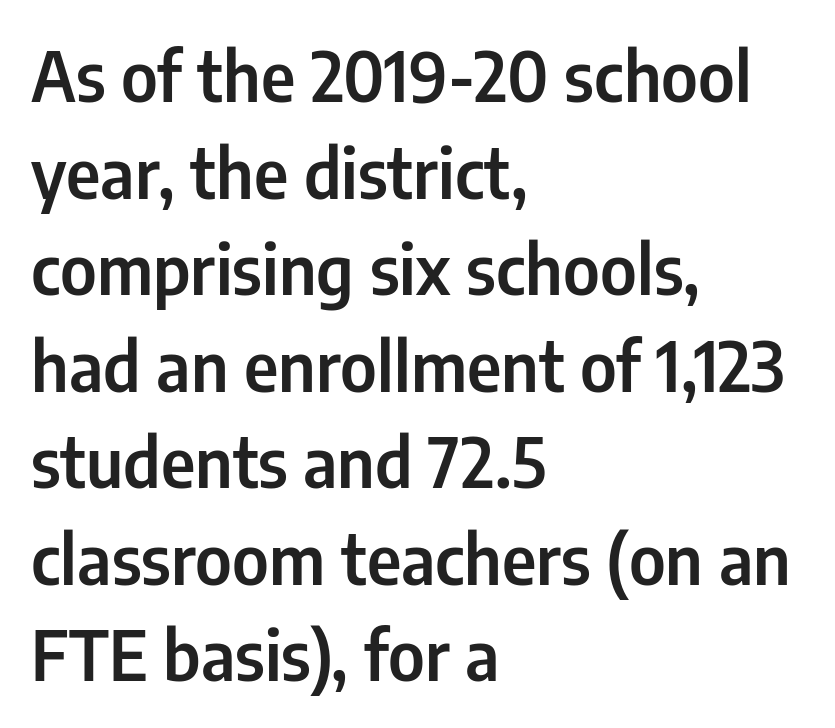
Q: Is the text italic (slanted)? A: No, it is upright.
Q: Is the typeface a serif or a sans-serif typeface? A: Sans-serif.
Q: Is the text underlined? A: No.
Q: How is the paragraph aligned? A: Left-aligned.
Q: Is the spacing between letters normal or unusually wide? A: Normal.
Q: Is the spacing between lines tight, normal or loose? A: Normal.
Q: Width (condensed, normal, or wide)? A: Condensed.
Q: Stroke contrast? A: Low.
Q: x-height? A: Medium.
Q: Monospaced? A: No.
